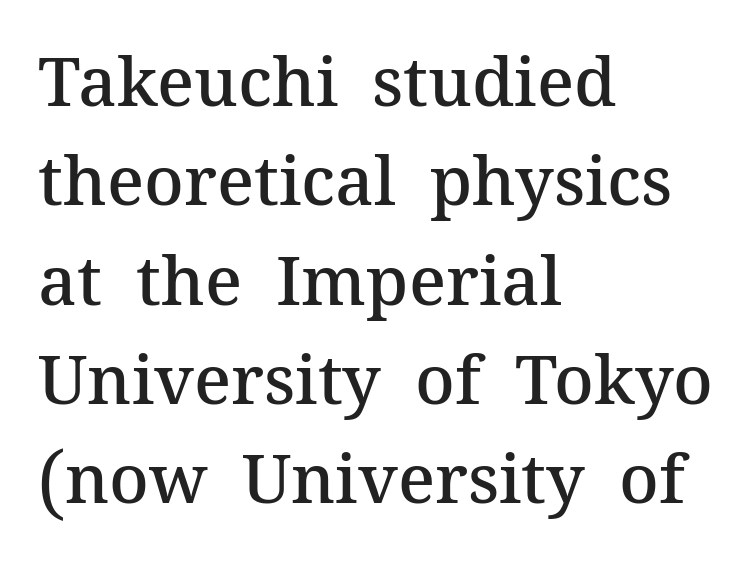
Q: Is the text bold? A: Semi-bold.
Q: Is the text italic (slanted)? A: No, it is upright.
Q: Is the typeface a serif or a sans-serif typeface? A: Serif.
Q: Is the text underlined? A: No.
Q: How is the paragraph aligned? A: Left-aligned.
Q: Is the spacing between letters normal or unusually wide? A: Normal.
Q: Is the spacing between lines tight, normal or loose? A: Normal.
Q: Width (condensed, normal, or wide)? A: Normal.
Q: Stroke contrast? A: Medium.
Q: x-height? A: Medium.
Q: Monospaced? A: No.
